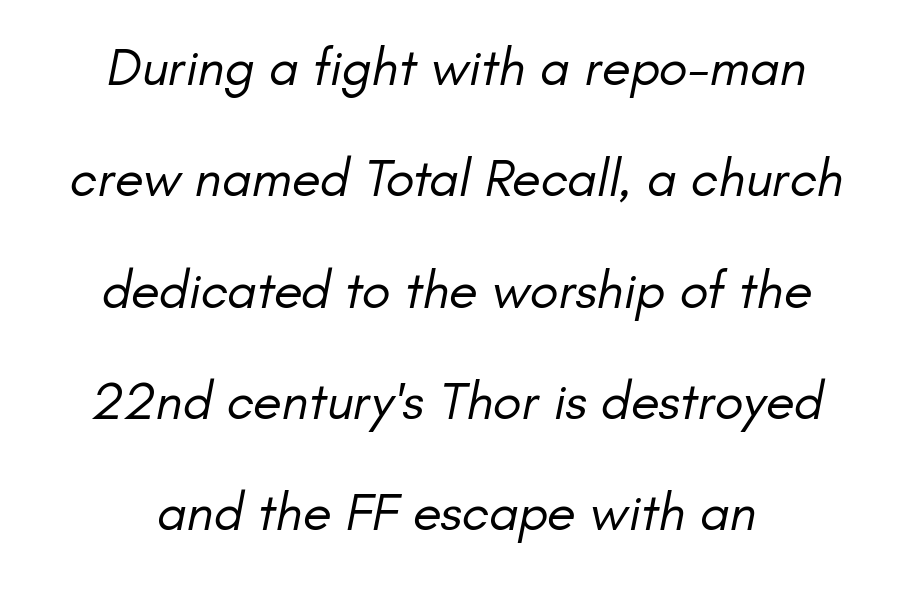
{"serif": "no", "bold": "no", "weight": "regular", "width": "normal", "stroke_contrast": "low", "x_height": "small", "monospaced": "no", "underline": "no", "line_spacing": "loose", "line_spacing_ratio": 2.1, "letter_spacing": "normal", "letter_spacing_em": 0.0, "glyph_px": 53}
